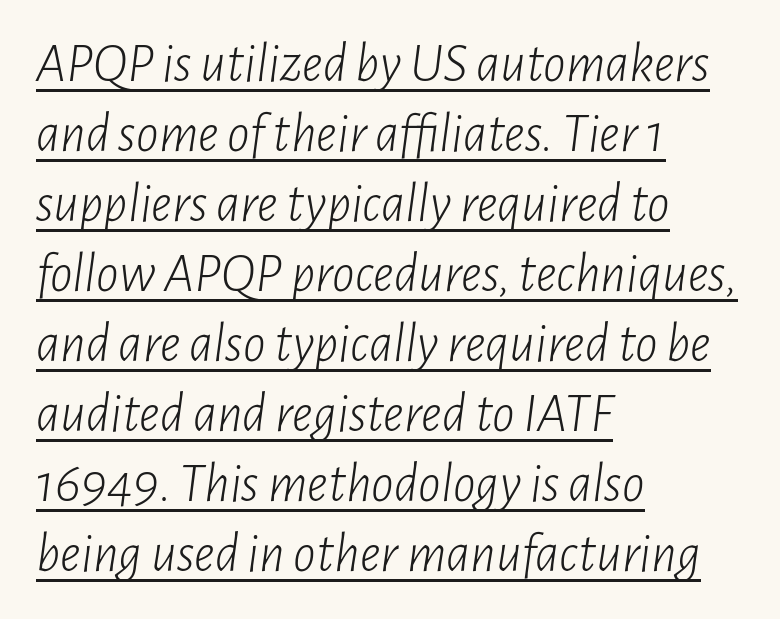
The image shows 56 px light, condensed type, italic (leaning right); set left-aligned, normal line spacing (1.25x), normal letter spacing, underlined; low stroke contrast and a medium x-height.
